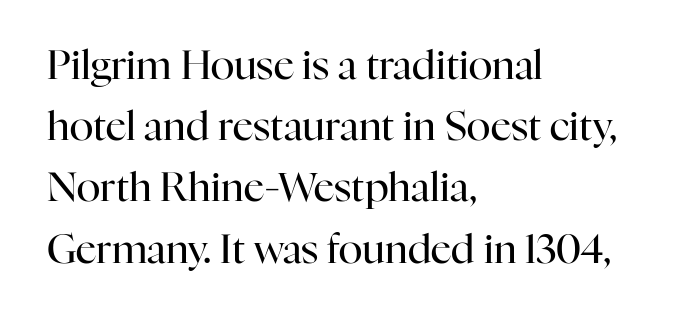
To sum up the face: it has serifs. Line beginnings align vertically; line endings do not. Leading matches the norm, producing a regular column. The face used here is proportionally spaced, like ordinary book or web type.
